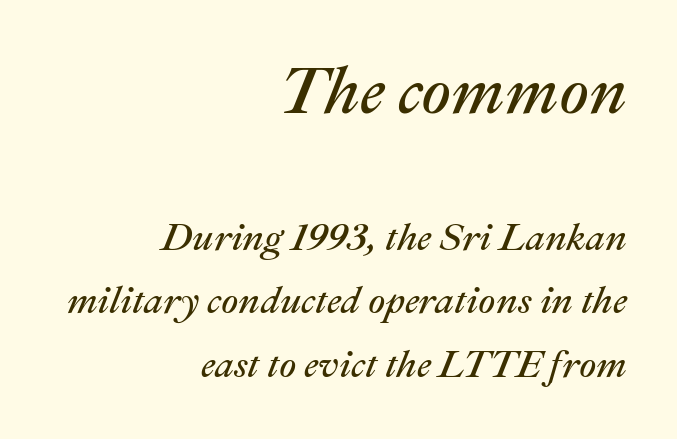
The block sitting higher on the canvas is the one with enlarged characters. No word sits above an underline. The strokes are not fattened; the text isn't bold. A typesetter would mark this as italic.
